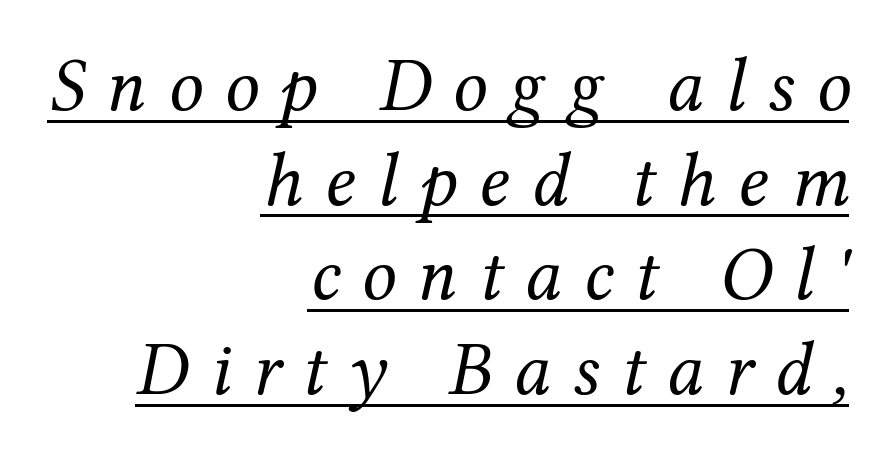
Look at the tracking — it's clearly loosened, letters drifting apart. The ragged edge is on the left, which tells us the setting is flush right. Notice how the stems are inclined rather than vertical — that's the hallmark of italics. The typesetting does not lean heavy: it is not bold.
